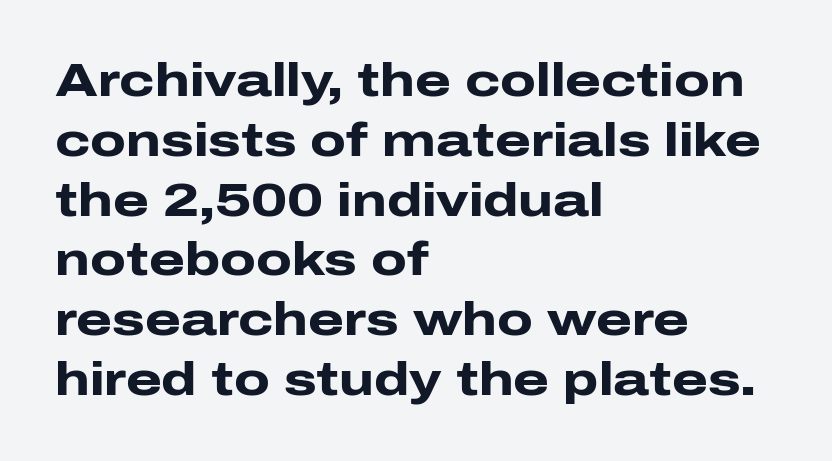
Here the designer chose a conventional face with non-uniform glyph widths. Line beginnings align vertically; line endings do not. Caption: standard tracking, unaltered. A full-strength bold gives these letters their thick strokes. Does the type have serifs? No, each stem ends abruptly. If you measured baseline to baseline, you'd find a middling distance.
